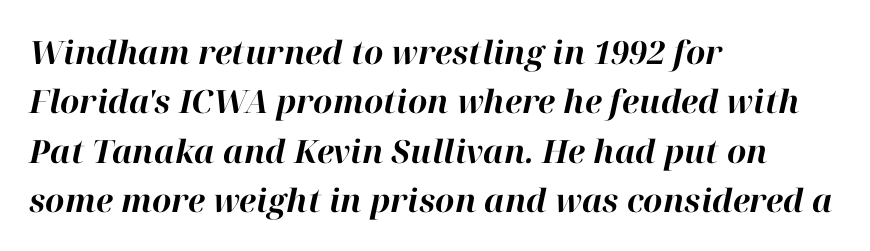
The image shows 32 px bold type, italic (leaning right); set left-aligned, normal line spacing (1.54x), normal letter spacing, not underlined; high stroke contrast and a medium x-height.
